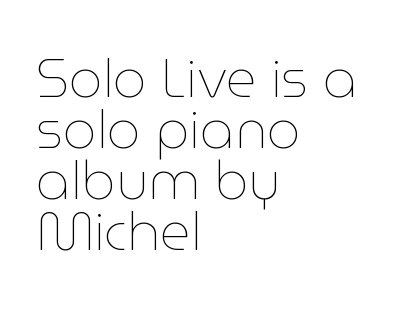
{"italic": "no", "bold": "no", "weight": "thin", "width": "normal", "stroke_contrast": "low", "x_height": "medium", "monospaced": "no", "underline": "no", "align": "left", "line_spacing": "tight", "line_spacing_ratio": 0.96, "letter_spacing": "normal", "letter_spacing_em": 0.0, "glyph_px": 53}
